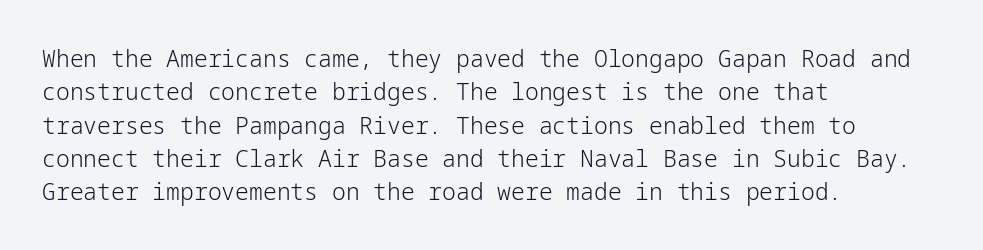
The image shows 23 px text type, upright; set left-aligned, normal line spacing (1.45x), normal letter spacing, not underlined.
